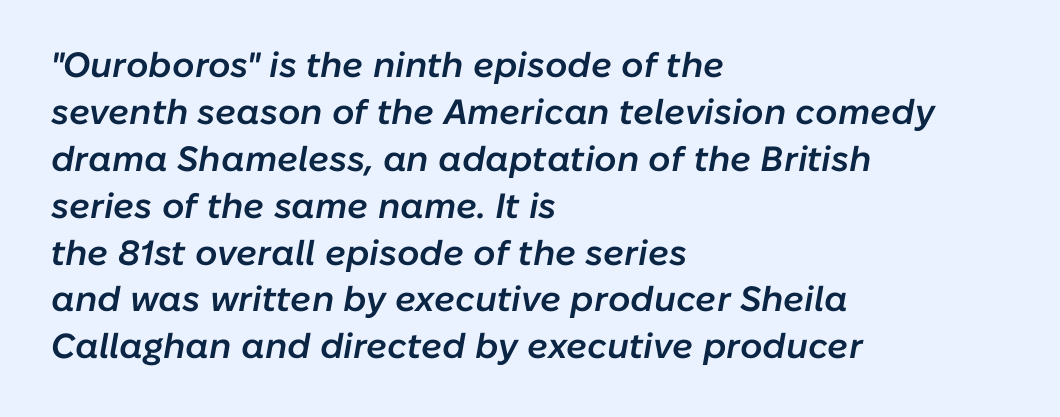
The characters look somewhat weighty, a semibold short of true bold. Words float on clear page, feet unadorned. Honestly, the row spacing looks completely unremarkable. An italicized treatment has been applied to the whole sample. Proportional: the letters do not fall into vertical columns. Teacher's note: observe the even left margin — that is flush-left alignment.
